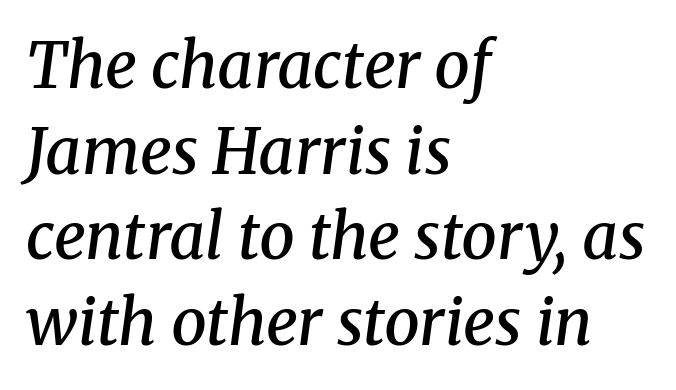
{"serif": "yes", "italic": "yes", "lean": "right", "slant_degrees": 8, "bold": "semi", "weight": "semibold", "width": "normal", "stroke_contrast": "medium", "x_height": "medium", "monospaced": "no", "underline": "no", "align": "left", "line_spacing": "normal", "line_spacing_ratio": 1.36, "letter_spacing": "normal", "letter_spacing_em": 0.0, "glyph_px": 63}
